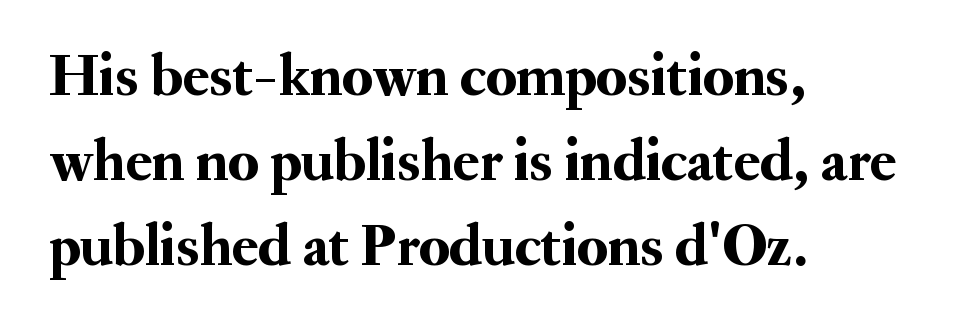
Observe the serifs anchoring each vertical stroke in this sample. The lines sit at an ordinary, default distance from one another. Varying glyph widths throughout — classic text-font behaviour. Type without underlining. One-word summary of the alignment: left.
